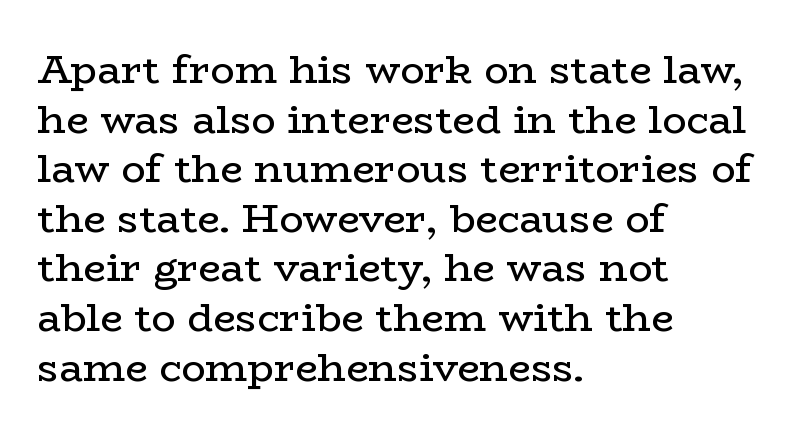
{"serif": "yes", "italic": "no", "bold": "no", "weight": "regular", "width": "wide", "stroke_contrast": "low", "x_height": "medium", "monospaced": "no", "underline": "no", "align": "left", "line_spacing_ratio": 1.24, "letter_spacing": "normal", "letter_spacing_em": 0.0, "glyph_px": 40}
